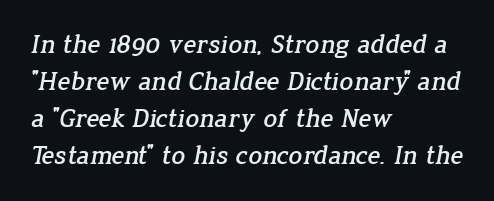
Q: Is the text underlined? A: No.
Q: How is the paragraph aligned? A: Left-aligned.
Q: Is the spacing between letters normal or unusually wide? A: Normal.
Q: Is the spacing between lines tight, normal or loose? A: Normal.
